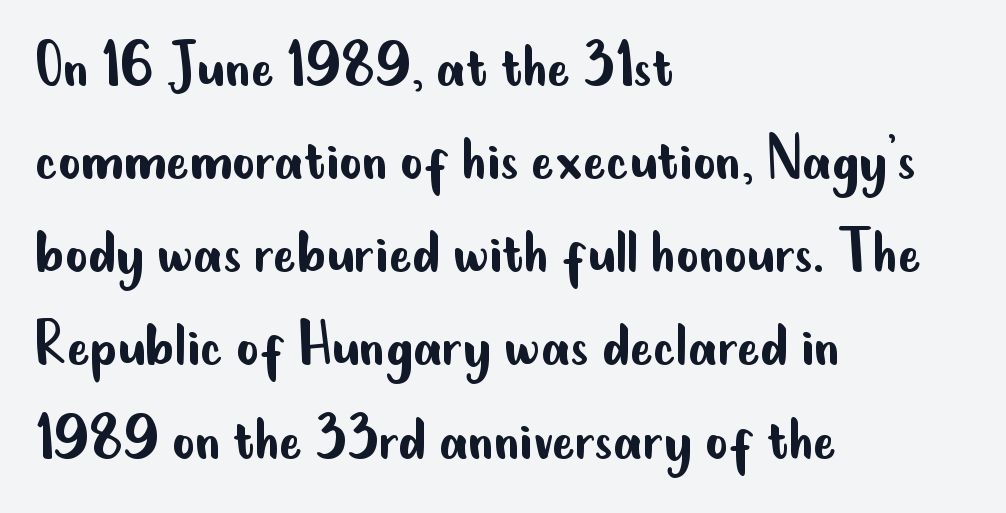
{"serif": "no", "italic": "no", "bold": "no", "weight": "regular", "width": "condensed", "stroke_contrast": "low", "x_height": "small", "monospaced": "no", "underline": "no", "align": "left", "line_spacing": "normal", "line_spacing_ratio": 1.35, "letter_spacing": "normal", "letter_spacing_em": 0.0, "glyph_px": 69}
